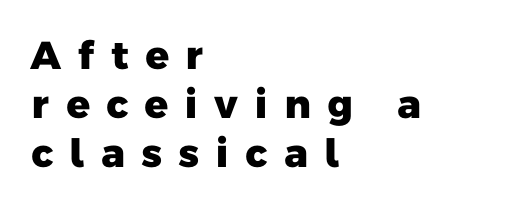
{"serif": "no", "bold": "yes", "weight": "heavy", "width": "normal", "stroke_contrast": "low", "x_height": "medium", "monospaced": "no", "underline": "no", "align": "left", "line_spacing": "normal", "line_spacing_ratio": 1.26, "letter_spacing": "wide", "letter_spacing_em": 0.4, "glyph_px": 39}
